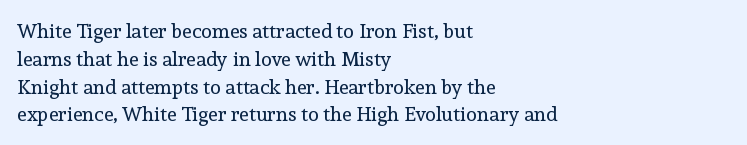
The image shows 20 px text type, upright; set left-aligned, normal line spacing (1.39x), normal letter spacing, not underlined.
